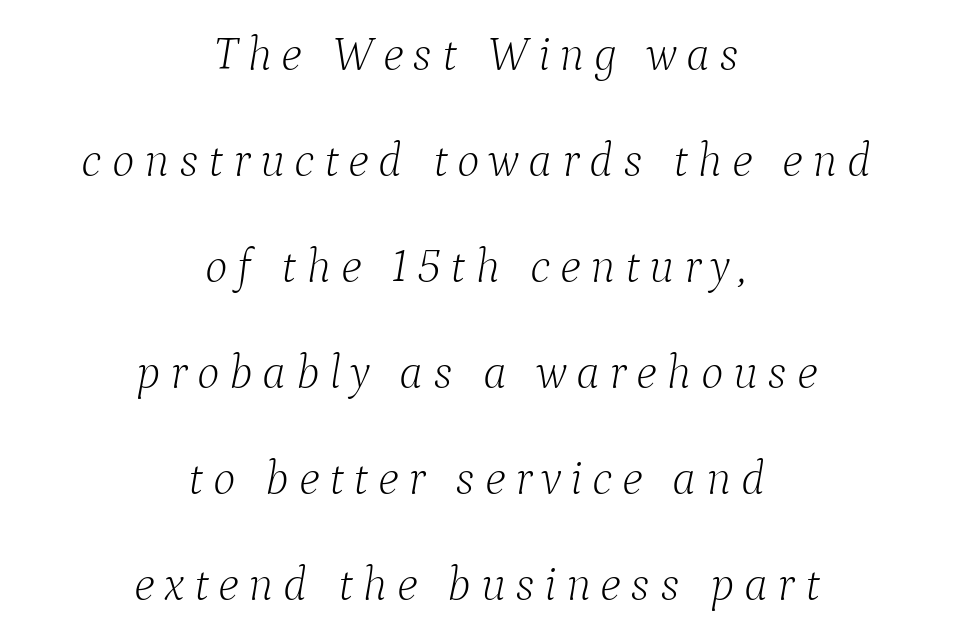
The image shows 48 px light serif type, italic (leaning right); set centered, loose line spacing (2.21x), unusually wide letter spacing (+0.2 em), not underlined; low stroke contrast and a medium x-height.
